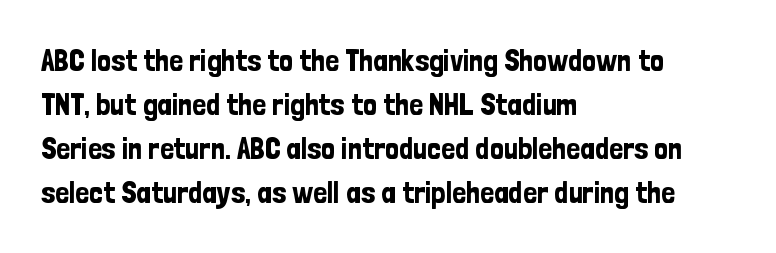
The rendering shows plain stroke endings on the letterforms — a sans-serif design. If you drew a line through each stem, it would be perfectly vertical. Here the designer chose a conventional face with non-uniform glyph widths. The lines sit at an ordinary, default distance from one another.
